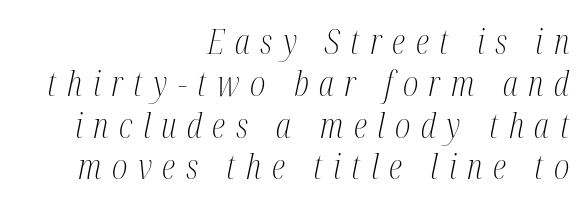
{"serif": "yes", "italic": "yes", "lean": "right", "slant_degrees": 12, "bold": "no", "weight": "light", "width": "condensed", "stroke_contrast": "medium", "x_height": "medium", "monospaced": "no", "underline": "no", "align": "right", "line_spacing_ratio": 1.23, "letter_spacing": "wide", "letter_spacing_em": 0.31, "glyph_px": 34}
